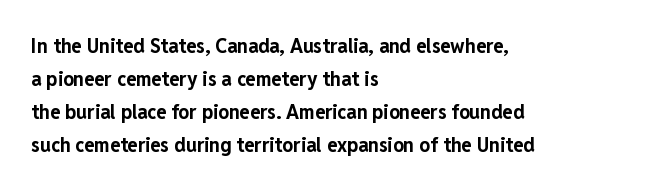
The image shows 21 px bold type, upright; set left-aligned, normal line spacing (1.57x), normal letter spacing, not underlined.
